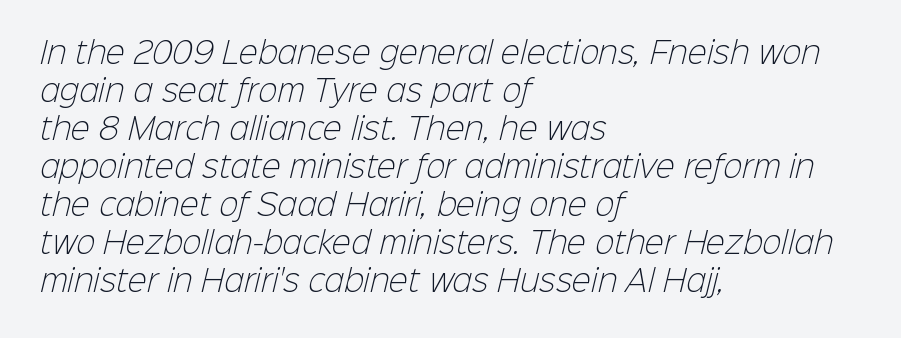
The image shows 29 px light sans-serif type; set left-aligned, normal line spacing (1.31x), normal letter spacing, not underlined; low stroke contrast and a medium x-height.
